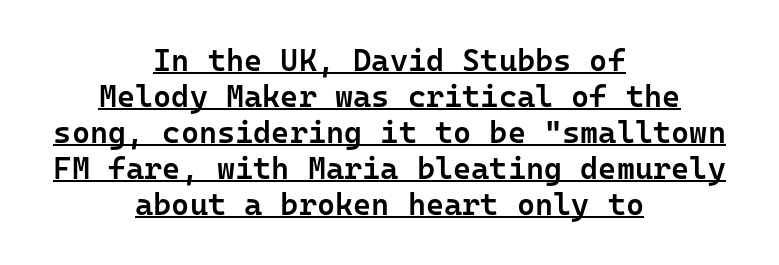
Looks like terminal output: every glyph gets an equal slot. The type sits square on the baseline with zero lean. Every word sits above its own underline. Tracking here is standard; glyphs follow each other at the usual distance. The passage is arranged like a title page — every line centered. Grotesque or geometric, the face here clearly has no serifs.
